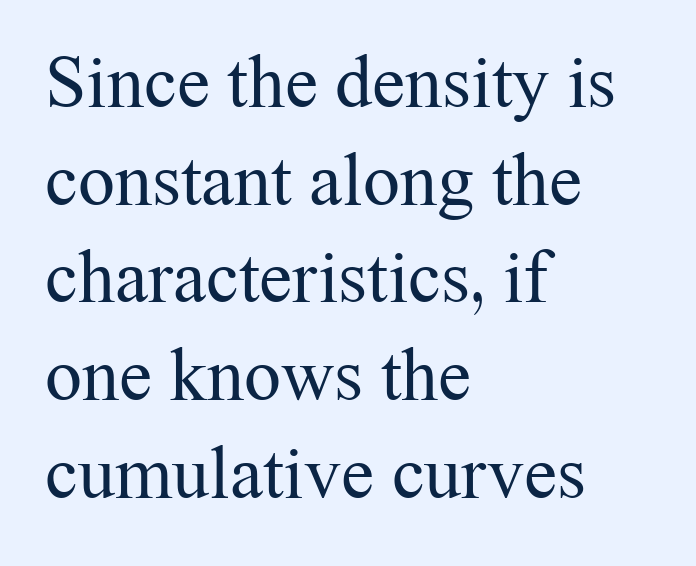
The image shows 74 px regular-weight serif type, upright; set left-aligned, normal line spacing (1.32x), normal letter spacing, not underlined; medium stroke contrast and a medium x-height.
